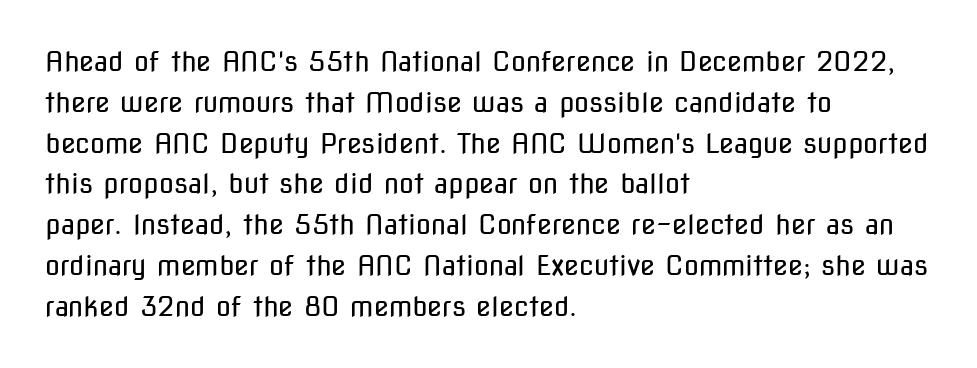
The image shows 27 px text type, upright; set left-aligned, normal line spacing (1.51x), normal letter spacing, not underlined.
